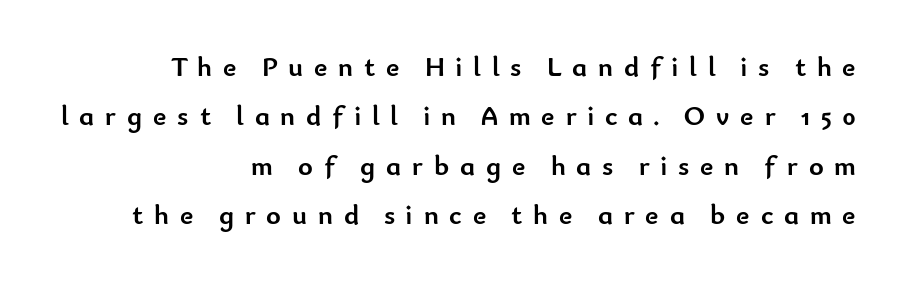
The tracking reads as deliberately expanded to a designer's eye. The ragged edge is on the left, which tells us the setting is flush right. Nope, not italic — everything's standing straight. Think of a printed novel: that variable character pitch is what you see here. Unmarked baselines from the first word to the last. This is sans-serif lettering, the kind often seen on screens and signage.
